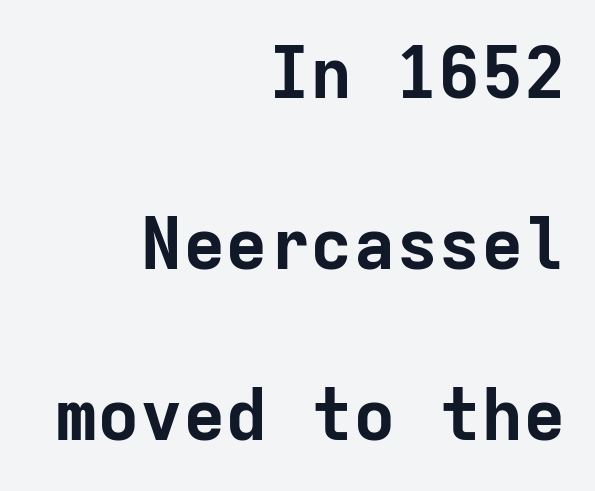
Q: Is the text bold? A: Yes.
Q: Is the text italic (slanted)? A: No, it is upright.
Q: Is the typeface a serif or a sans-serif typeface? A: Sans-serif.
Q: Is the text underlined? A: No.
Q: How is the paragraph aligned? A: Right-aligned.
Q: Is the spacing between letters normal or unusually wide? A: Normal.
Q: Is the spacing between lines tight, normal or loose? A: Loose.
Q: Width (condensed, normal, or wide)? A: Normal.
Q: Stroke contrast? A: Low.
Q: x-height? A: Medium.
Q: Monospaced? A: Yes.
